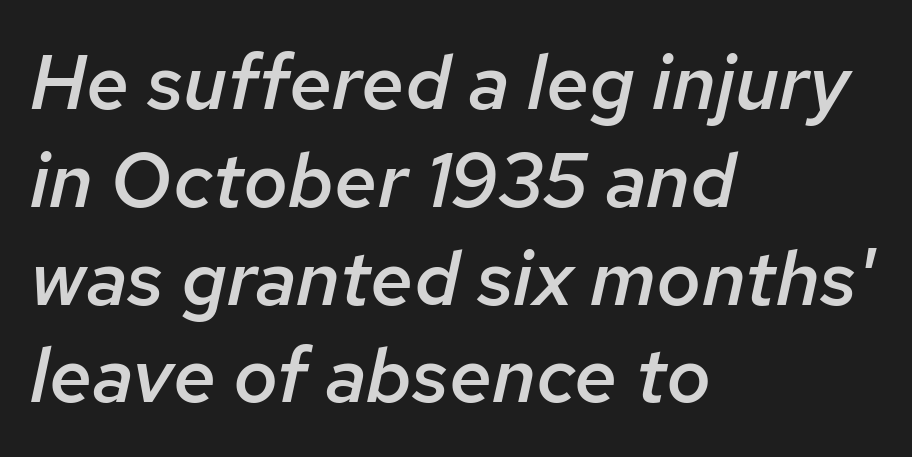
Q: Is the text bold? A: Semi-bold.
Q: Is the text italic (slanted)? A: Yes, it leans right by about 12 degrees.
Q: Is the text underlined? A: No.
Q: How is the paragraph aligned? A: Left-aligned.
Q: Is the spacing between letters normal or unusually wide? A: Normal.
Q: Is the spacing between lines tight, normal or loose? A: Normal.
Q: Width (condensed, normal, or wide)? A: Normal.
Q: Stroke contrast? A: Low.
Q: x-height? A: Medium.
Q: Monospaced? A: No.
